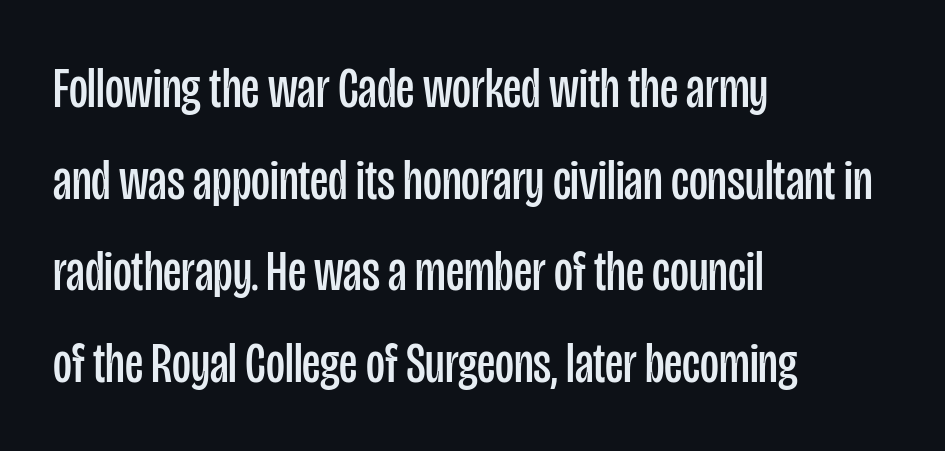
Each word holds together tightly as a unit, with standard inter-letter gaps. The letters advance in unequal steps, a hallmark of proportional type. Observe the absence of serifs on each vertical stroke in this sample. Line spacing here is normal. Just letters on the line, the space beneath them empty. Is there any slant? The stems are plumb.
